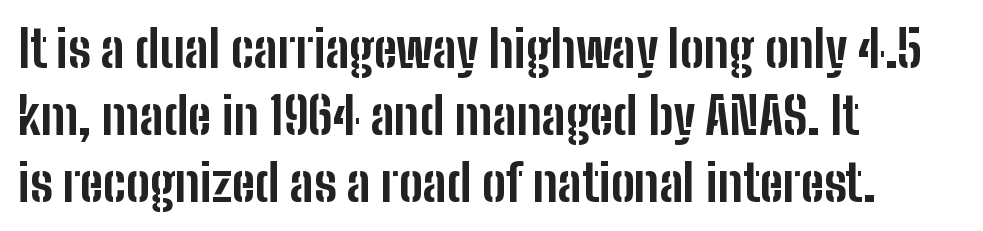
{"serif": "no", "italic": "no", "bold": "yes", "weight": "bold", "width": "condensed", "stroke_contrast": "low", "x_height": "medium", "monospaced": "no", "underline": "no", "align": "left", "line_spacing": "normal", "line_spacing_ratio": 1.34, "letter_spacing": "normal", "letter_spacing_em": 0.0, "glyph_px": 50}
